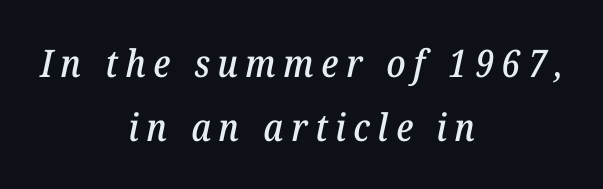
The image shows 38 px serif type, italic (leaning right); set centered, normal line spacing (1.68x), unusually wide letter spacing (+0.2 em), not underlined; low stroke contrast and a medium x-height.
